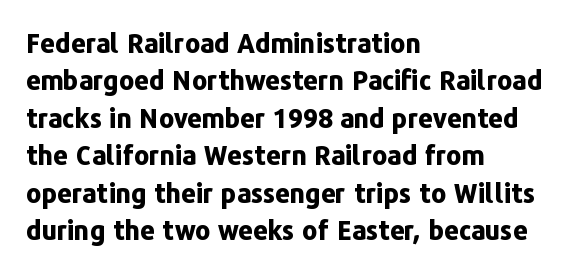
{"italic": "no", "bold": "yes", "underline": "no", "align": "left", "line_spacing": "normal", "line_spacing_ratio": 1.44, "letter_spacing": "normal", "letter_spacing_em": 0.0, "glyph_px": 26}
